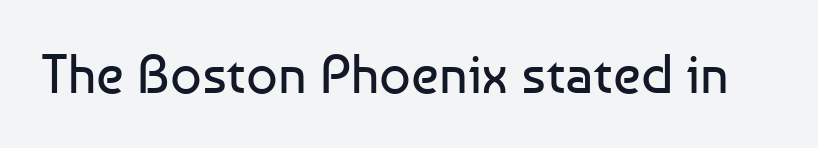
A typesetter would call this proportional, since set widths differ per character. The font sits on the lighter half of the weight spectrum, regular included. Italic? Not at all — the glyphs are vertical. Clear beneath every line of the passage. The letters sit at their default tracking, neither squeezed nor spread. This sample uses a sans-serif face.
